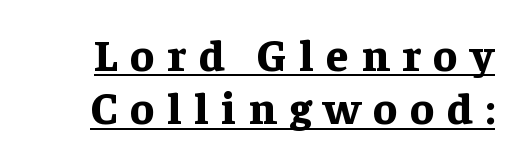
The image shows 45 px bold serif type, upright; set line spacing 1.18x, unusually wide letter spacing (+0.28 em), underlined; low stroke contrast and a medium x-height.
